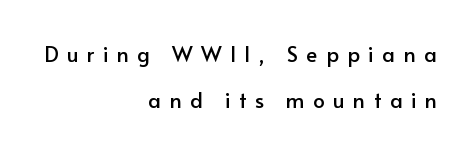
Q: Is the text italic (slanted)? A: No, it is upright.
Q: Is the text underlined? A: No.
Q: How is the paragraph aligned? A: Right-aligned.
Q: Is the spacing between letters normal or unusually wide? A: Unusually wide.
Q: Is the spacing between lines tight, normal or loose? A: Loose.
